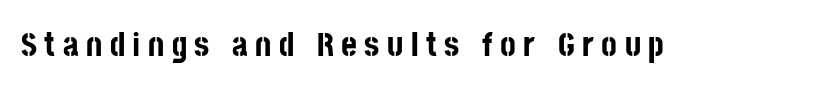
Letter spacing: wide. Each letter keeps its own natural width here, so spacing adapts to shape. Does the lettering tilt? It doesn't — this is upright. The text was rendered using a sans face with plain stroke endings. Bare-footed words on every line.
